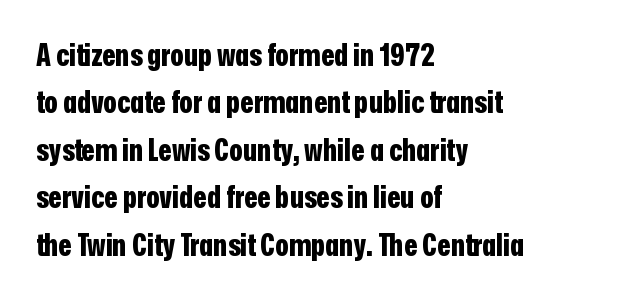
Here the designer chose a conventional face with non-uniform glyph widths. The text block is weighted toward the left margin, trailing off unevenly rightward. You could call the tracking neutral — neither tight nor loose. Nobody drew a line under any word here. Each new line begins a customary step beneath the previous one.
